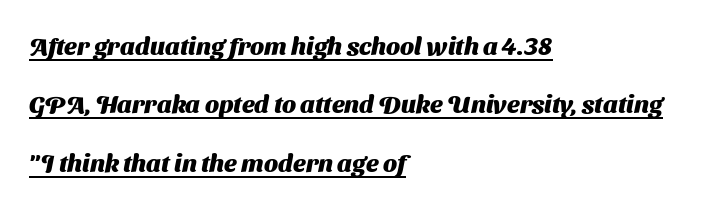
Q: Is the text bold? A: Yes.
Q: Is the text underlined? A: Yes.
Q: How is the paragraph aligned? A: Left-aligned.
Q: Is the spacing between letters normal or unusually wide? A: Normal.
Q: Is the spacing between lines tight, normal or loose? A: Loose.
